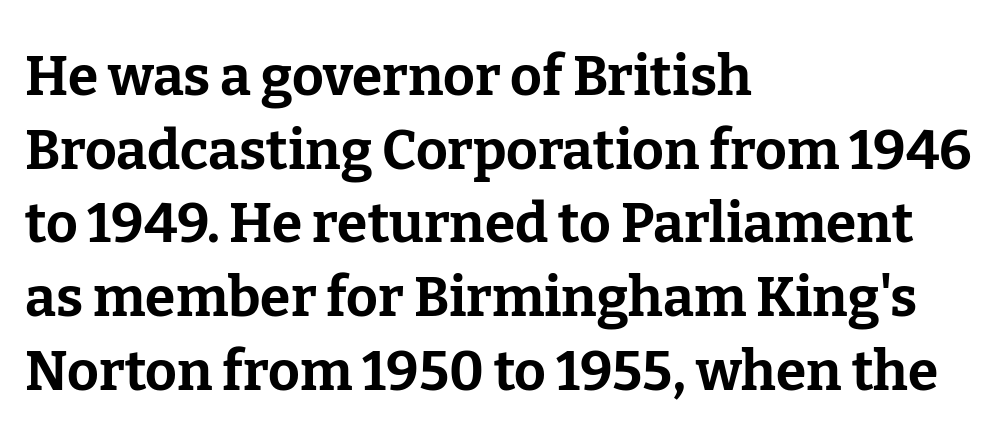
The image shows 55 px bold serif type, upright; set left-aligned, normal line spacing (1.34x), normal letter spacing, not underlined; low stroke contrast and a medium x-height.
